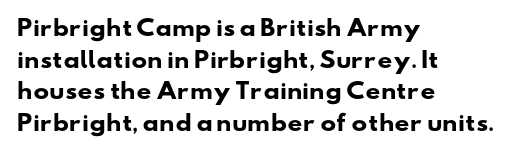
Q: Is the text bold? A: Yes.
Q: Is the text underlined? A: No.
Q: How is the paragraph aligned? A: Left-aligned.
Q: Is the spacing between letters normal or unusually wide? A: Normal.
Q: Is the spacing between lines tight, normal or loose? A: Normal.
